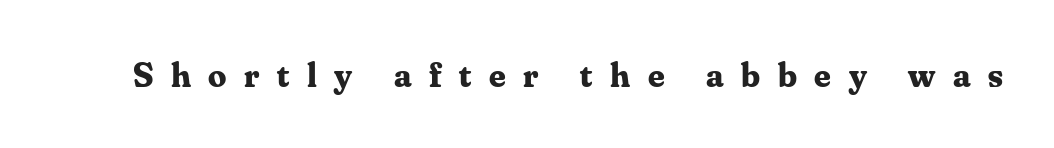
Q: Is the text bold? A: Yes.
Q: Is the text italic (slanted)? A: No, it is upright.
Q: Is the typeface a serif or a sans-serif typeface? A: Serif.
Q: Is the text underlined? A: No.
Q: Is the spacing between letters normal or unusually wide? A: Unusually wide.
Q: Width (condensed, normal, or wide)? A: Normal.
Q: Stroke contrast? A: Medium.
Q: x-height? A: Small.
Q: Monospaced? A: No.
